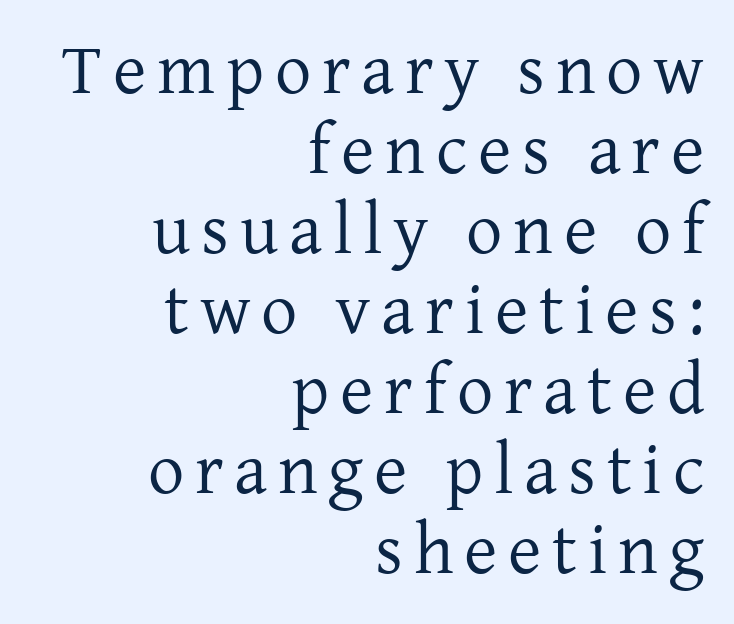
The image shows 72 px regular-weight serif type, upright; set right-aligned, tight line spacing (1.11x), not underlined; low stroke contrast and a medium x-height.
